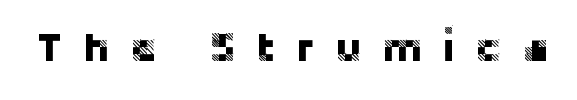
The image shows 41 px sans-serif type, upright; set unusually wide letter spacing (+0.47 em), not underlined; low stroke contrast and a large x-height.
